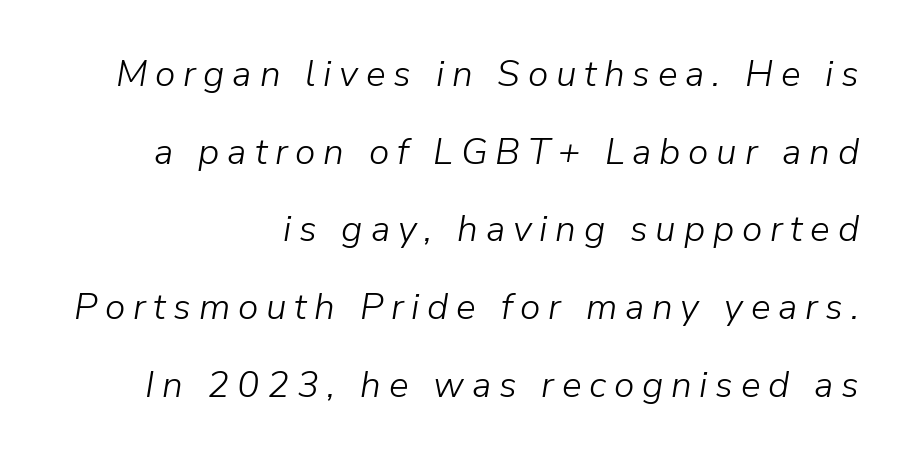
Q: Is the text bold? A: No.
Q: Is the text italic (slanted)? A: Yes, it leans right by about 9 degrees.
Q: Is the text underlined? A: No.
Q: How is the paragraph aligned? A: Right-aligned.
Q: Is the spacing between letters normal or unusually wide? A: Unusually wide.
Q: Is the spacing between lines tight, normal or loose? A: Loose.
Q: Width (condensed, normal, or wide)? A: Normal.
Q: Stroke contrast? A: Low.
Q: x-height? A: Medium.
Q: Monospaced? A: No.
